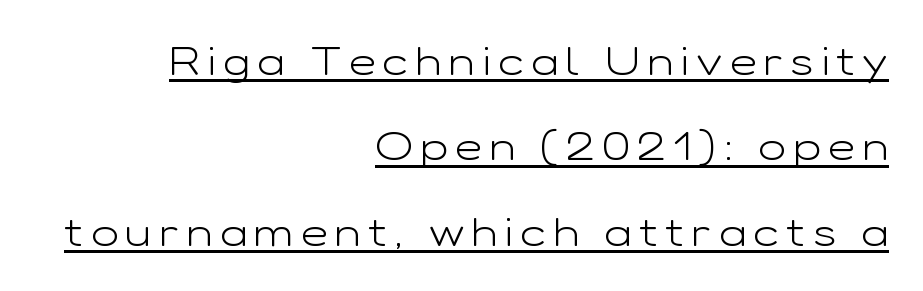
The image shows 41 px light, wide sans-serif type, upright; set right-aligned, loose line spacing (2.08x), underlined; low stroke contrast and a medium x-height.
